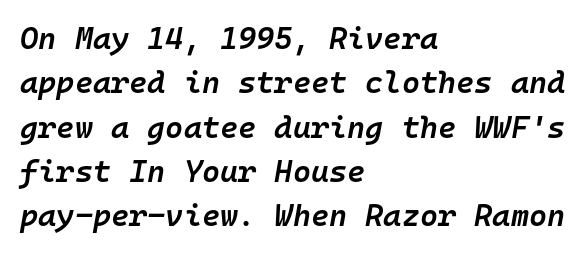
The compositor pushed each line to the left boundary. When letters slant like this, we call the style italic. Note the uniform advance width — an 'i' takes as much space as an 'm'. Notice the strokes are somewhat thickened but not fully heavy: this is a semibold.
